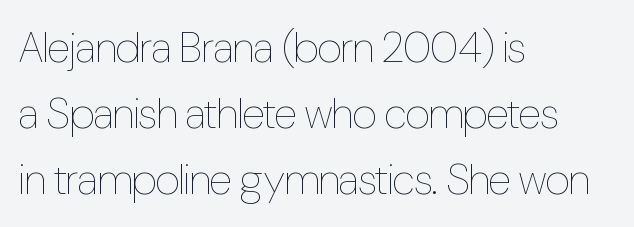
Is there any slant? The stems are plumb. The compositor pushed each line to the left boundary. The letterforms sit at book weight or below. Is this a fixed-width face? No — the glyphs have proportional, varying widths. Only glyphs here, with clear space below each row.
